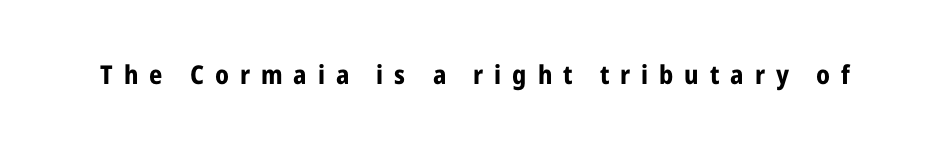
Q: Is the text bold? A: Yes.
Q: Is the text italic (slanted)? A: No, it is upright.
Q: Is the text underlined? A: No.
Q: Is the spacing between letters normal or unusually wide? A: Unusually wide.
